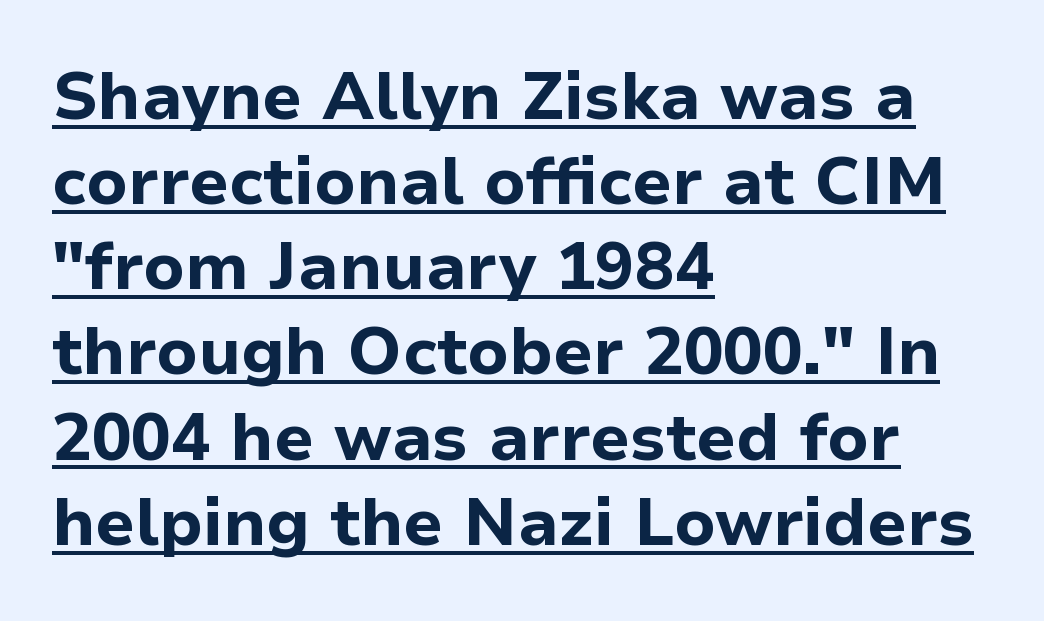
{"serif": "no", "italic": "no", "bold": "yes", "weight": "bold", "width": "normal", "stroke_contrast": "low", "x_height": "medium", "monospaced": "no", "underline": "yes", "align": "left", "line_spacing": "normal", "line_spacing_ratio": 1.29, "letter_spacing": "normal", "letter_spacing_em": 0.0, "glyph_px": 66}
